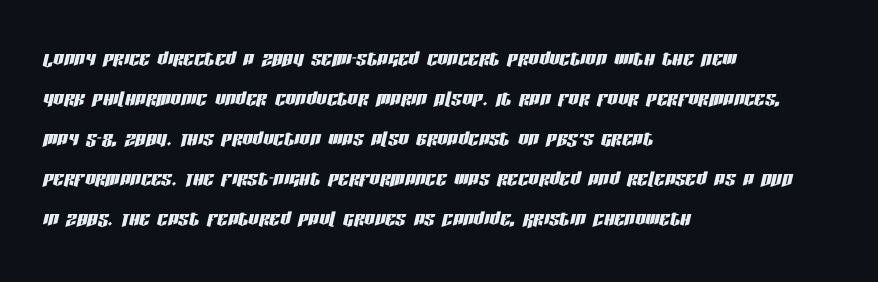
{"italic": "yes", "lean": "right", "slant_degrees": 13, "underline": "no", "align": "left", "line_spacing": "normal", "line_spacing_ratio": 1.54, "letter_spacing": "normal", "letter_spacing_em": 0.0, "glyph_px": 26}
